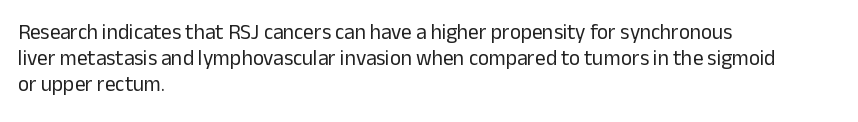
{"italic": "no", "bold": "no", "underline": "no", "align": "left", "line_spacing_ratio": 1.24, "letter_spacing": "normal", "letter_spacing_em": 0.0, "glyph_px": 21}
